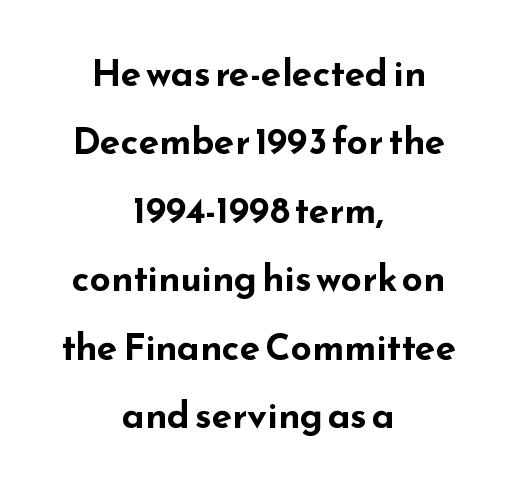
The image shows 37 px bold, wide sans-serif type, upright; set centered, line spacing 1.85x, normal letter spacing, not underlined; low stroke contrast and a small x-height.
